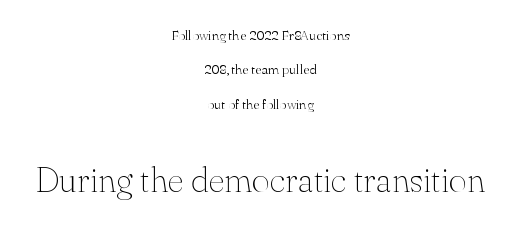
The image shows 35 px thin serif type, upright; set centered, loose line spacing (2.45x), normal letter spacing, not underlined; the second (bottom) block is 2.5x larger; medium stroke contrast and a small x-height.
